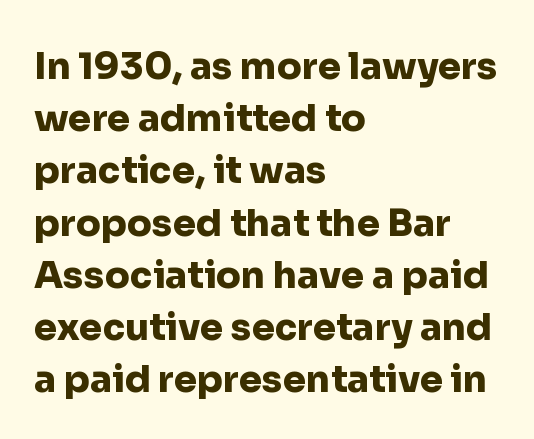
The image shows 37 px heavy sans-serif type, upright; set left-aligned, normal line spacing (1.41x), normal letter spacing, not underlined; low stroke contrast and a medium x-height.
